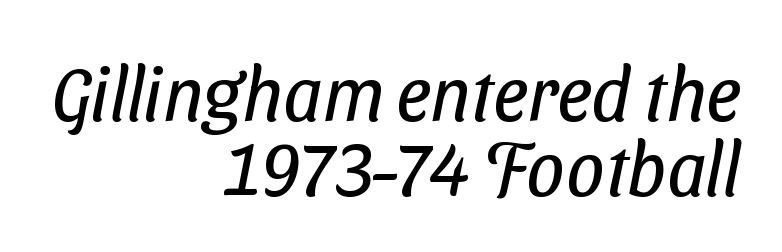
{"serif": "no", "bold": "no", "weight": "regular", "width": "condensed", "stroke_contrast": "low", "x_height": "medium", "monospaced": "no", "underline": "no", "align": "right", "line_spacing": "tight", "line_spacing_ratio": 0.99, "letter_spacing": "normal", "letter_spacing_em": 0.0, "glyph_px": 76}
